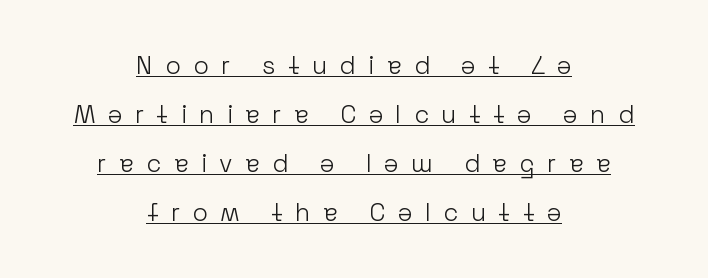
Q: Is the text bold? A: No.
Q: Is the text italic (slanted)? A: No, it is upright.
Q: Is the text underlined? A: Yes.
Q: How is the paragraph aligned? A: Centered.
Q: Is the spacing between letters normal or unusually wide? A: Unusually wide.
Q: Is the spacing between lines tight, normal or loose? A: Loose.
